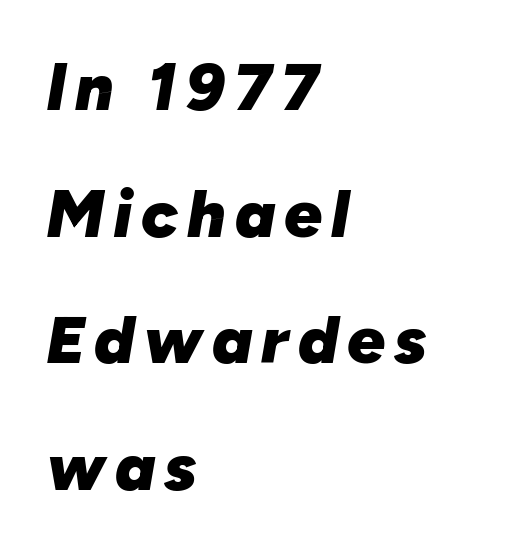
{"italic": "yes", "lean": "right", "slant_degrees": 10, "bold": "yes", "weight": "heavy", "width": "normal", "stroke_contrast": "low", "x_height": "medium", "monospaced": "no", "underline": "no", "align": "left", "line_spacing_ratio": 1.89, "glyph_px": 67}
